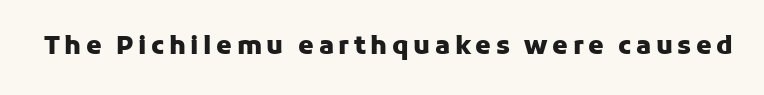
The image shows 25 px bold type, upright; set not underlined.
